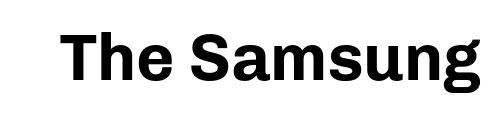
The image shows 66 px bold sans-serif type, upright; set normal letter spacing, not underlined; low stroke contrast and a medium x-height.
